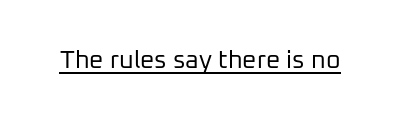
The image shows 25 px text type, upright; set normal letter spacing, underlined.
